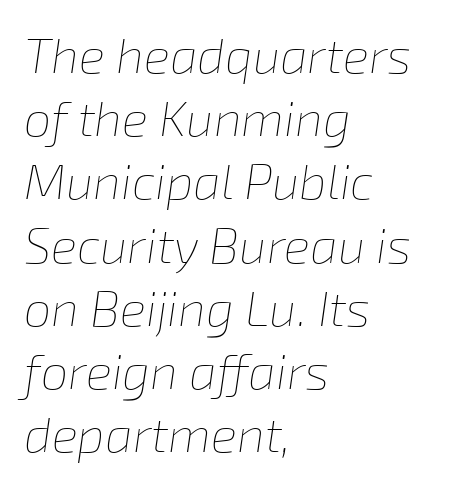
Q: Is the text bold? A: No.
Q: Is the text italic (slanted)? A: Yes, it leans right by about 8 degrees.
Q: Is the text underlined? A: No.
Q: How is the paragraph aligned? A: Left-aligned.
Q: Is the spacing between letters normal or unusually wide? A: Normal.
Q: Is the spacing between lines tight, normal or loose? A: Normal.
Q: Width (condensed, normal, or wide)? A: Normal.
Q: Stroke contrast? A: Low.
Q: x-height? A: Medium.
Q: Monospaced? A: No.
